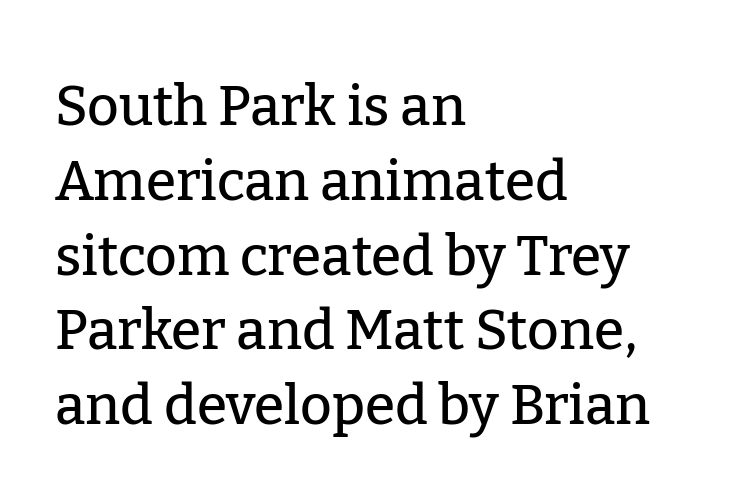
Characters follow at the spacing the type designer built in. Reading down the block, your eye returns to a fixed left position each line. Posture: vertical. Varying glyph widths throughout — classic text-font behaviour.
